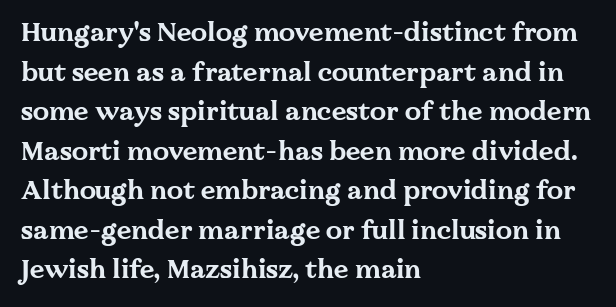
Line spacing here is normal. Words float on clear page, feet unadorned. Each glyph is drawn with heavy, bold strokes. There is no visible air inserted between adjacent glyphs. These lines are set flush left with a ragged right edge. This is roman type, the default non-slanted kind.
